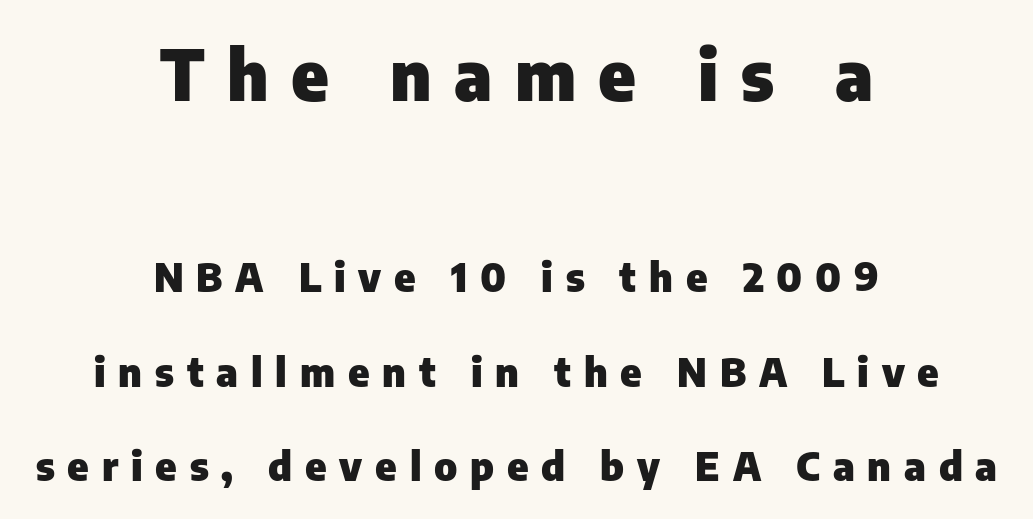
Q: Is the text bold? A: Yes.
Q: Is the text italic (slanted)? A: No, it is upright.
Q: Is the typeface a serif or a sans-serif typeface? A: Sans-serif.
Q: Is the text underlined? A: No.
Q: How is the paragraph aligned? A: Centered.
Q: Is the spacing between letters normal or unusually wide? A: Unusually wide.
Q: Is the spacing between lines tight, normal or loose? A: Loose.
Q: Which block of text is set in a larger size, the first (top) or the second (bottom)? A: The first (top) one.
Q: Width (condensed, normal, or wide)? A: Normal.
Q: Stroke contrast? A: Low.
Q: x-height? A: Medium.
Q: Monospaced? A: No.
